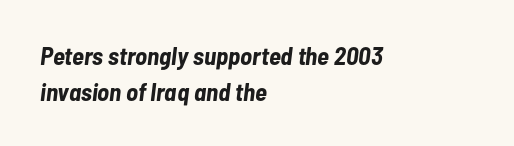
The image shows 25 px bold type, italic (leaning right); set left-aligned, normal line spacing (1.44x), normal letter spacing, not underlined.
